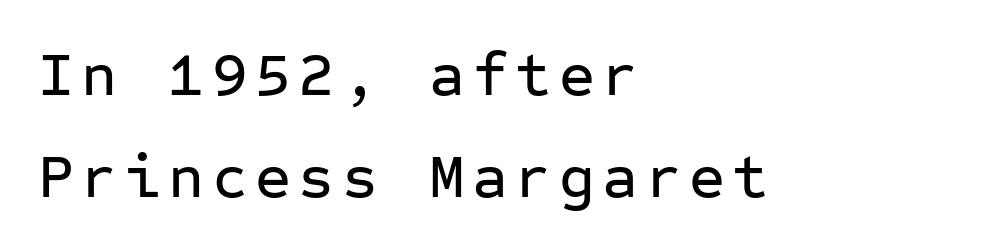
{"serif": "no", "italic": "no", "width": "normal", "stroke_contrast": "low", "x_height": "medium", "monospaced": "yes", "underline": "no", "align": "left", "line_spacing": "normal", "line_spacing_ratio": 1.65, "glyph_px": 62}
